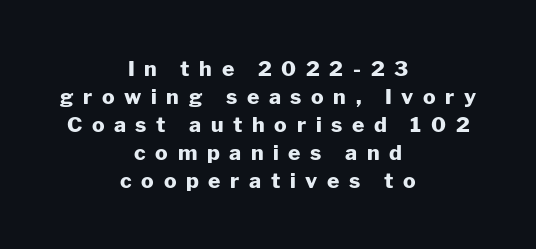
{"italic": "no", "bold": "yes", "underline": "no", "align": "center", "line_spacing": "normal", "line_spacing_ratio": 1.33, "letter_spacing": "wide", "letter_spacing_em": 0.46, "glyph_px": 21}
